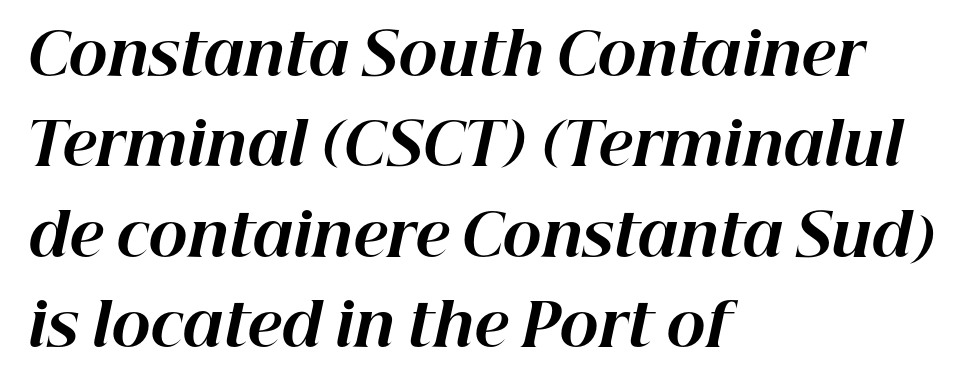
Q: Is the text bold? A: Yes.
Q: Is the text italic (slanted)? A: Yes, it leans right by about 12 degrees.
Q: Is the text underlined? A: No.
Q: How is the paragraph aligned? A: Left-aligned.
Q: Is the spacing between letters normal or unusually wide? A: Normal.
Q: Is the spacing between lines tight, normal or loose? A: Normal.
Q: Width (condensed, normal, or wide)? A: Normal.
Q: Stroke contrast? A: High.
Q: x-height? A: Medium.
Q: Monospaced? A: No.
